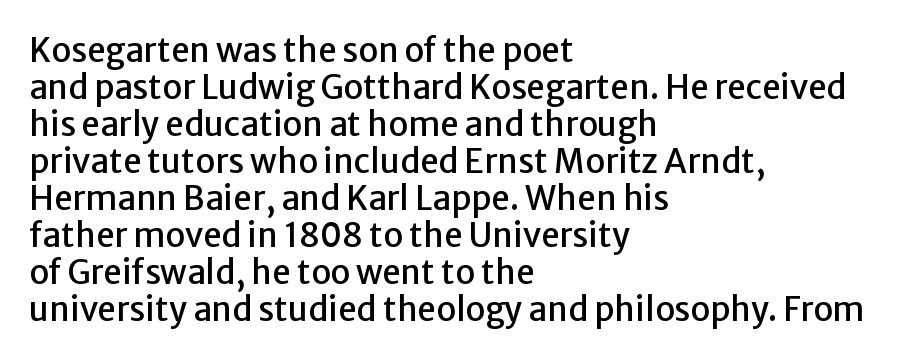
Q: Is the text italic (slanted)? A: No, it is upright.
Q: Is the typeface a serif or a sans-serif typeface? A: Sans-serif.
Q: Is the text underlined? A: No.
Q: How is the paragraph aligned? A: Left-aligned.
Q: Is the spacing between letters normal or unusually wide? A: Normal.
Q: Is the spacing between lines tight, normal or loose? A: Tight.
Q: Width (condensed, normal, or wide)? A: Normal.
Q: Stroke contrast? A: Low.
Q: x-height? A: Medium.
Q: Monospaced? A: No.
